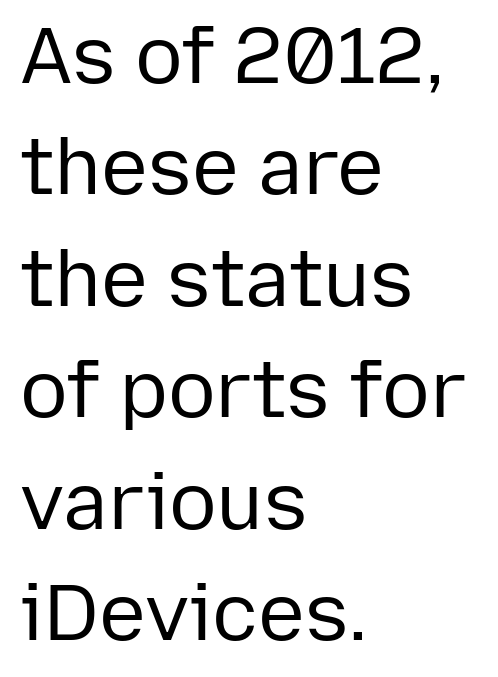
These lines stack with their left ends in a neat column. On a weight scale, this lands at 450 or below. It's the straight-up-and-down kind of type. The leading is moderate, giving the passage an even texture. This rendering employs a face without finishing strokes, i.e., a sans-serif.
